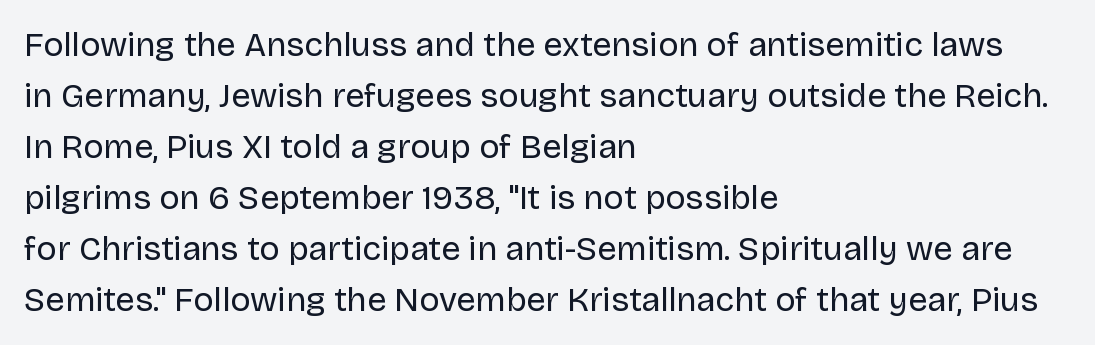
The rendering uses a moderate line-height, typical for paragraphs. No extra tracking has been applied to these lines. The passage shown is not bold in any degree. Do the characters align in a grid? No, the font is proportional.
